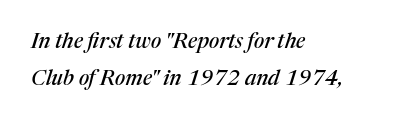
{"italic": "yes", "lean": "right", "slant_degrees": 17, "underline": "no", "align": "left", "line_spacing_ratio": 1.75, "letter_spacing": "normal", "letter_spacing_em": 0.0, "glyph_px": 21}
